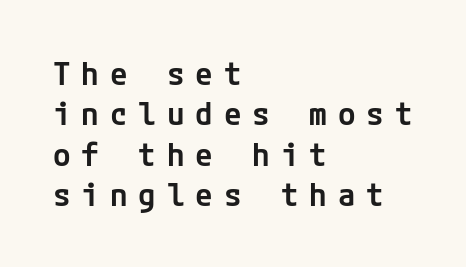
Q: Is the text bold? A: Semi-bold.
Q: Is the text italic (slanted)? A: No, it is upright.
Q: Is the typeface a serif or a sans-serif typeface? A: Sans-serif.
Q: Is the text underlined? A: No.
Q: How is the paragraph aligned? A: Left-aligned.
Q: Is the spacing between letters normal or unusually wide? A: Unusually wide.
Q: Is the spacing between lines tight, normal or loose? A: Normal.
Q: Width (condensed, normal, or wide)? A: Normal.
Q: Stroke contrast? A: Low.
Q: x-height? A: Medium.
